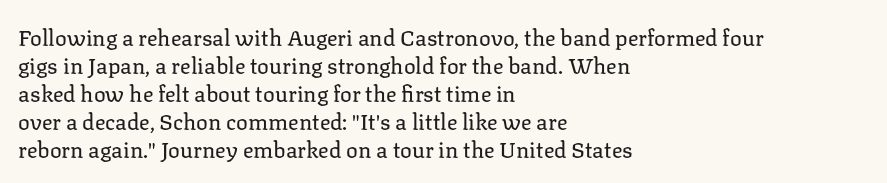
Q: Is the text bold? A: No.
Q: Is the text italic (slanted)? A: No, it is upright.
Q: Is the text underlined? A: No.
Q: How is the paragraph aligned? A: Left-aligned.
Q: Is the spacing between letters normal or unusually wide? A: Normal.
Q: Is the spacing between lines tight, normal or loose? A: Normal.
